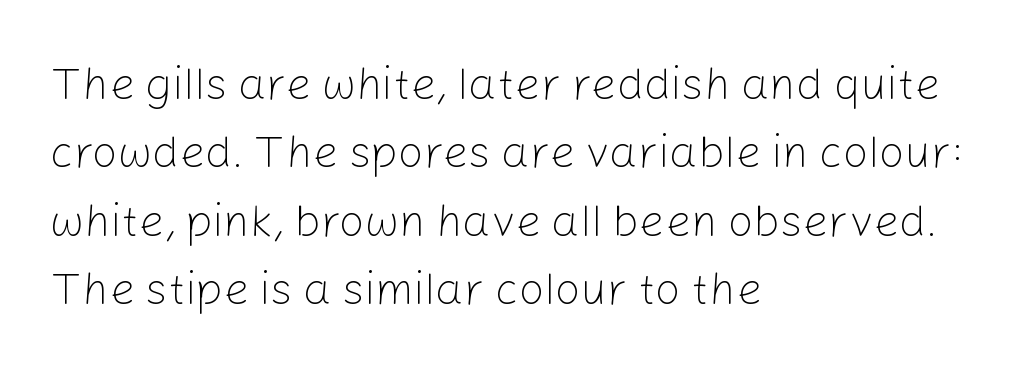
{"serif": "no", "italic": "no", "bold": "no", "weight": "light", "width": "normal", "stroke_contrast": "low", "x_height": "medium", "monospaced": "no", "underline": "no", "align": "left", "line_spacing": "normal", "line_spacing_ratio": 1.52, "letter_spacing": "normal", "letter_spacing_em": 0.0, "glyph_px": 45}
